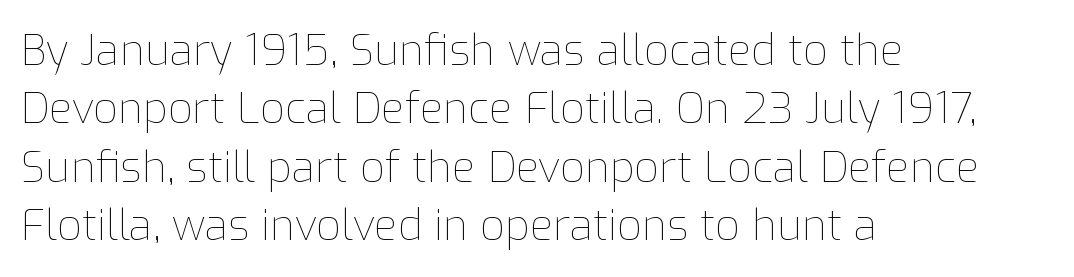
{"italic": "no", "bold": "no", "weight": "thin", "width": "normal", "stroke_contrast": "low", "x_height": "medium", "monospaced": "no", "underline": "no", "align": "left", "line_spacing": "normal", "line_spacing_ratio": 1.36, "letter_spacing": "normal", "letter_spacing_em": 0.0, "glyph_px": 43}
